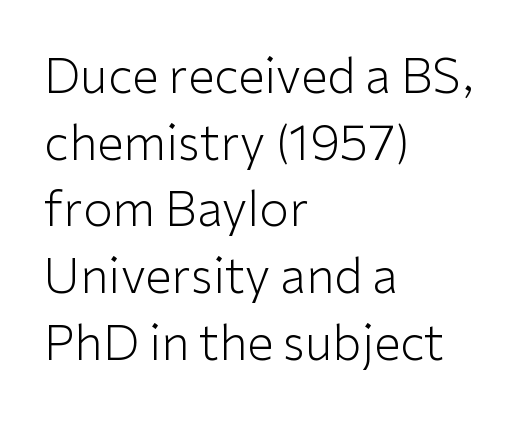
{"serif": "no", "italic": "no", "bold": "no", "weight": "light", "width": "normal", "stroke_contrast": "low", "x_height": "medium", "monospaced": "no", "underline": "no", "align": "left", "line_spacing": "normal", "line_spacing_ratio": 1.39, "letter_spacing": "normal", "letter_spacing_em": 0.0, "glyph_px": 48}
